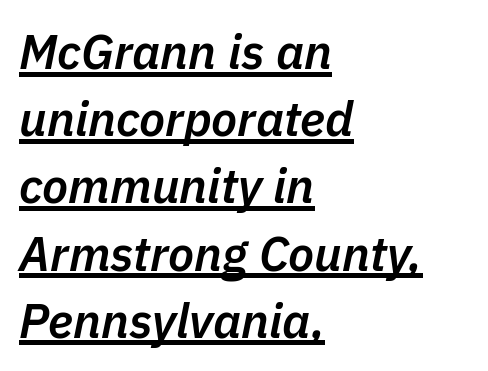
The image shows 48 px semibold type, italic (leaning right); set left-aligned, normal line spacing (1.4x), normal letter spacing, underlined; low stroke contrast and a medium x-height.
